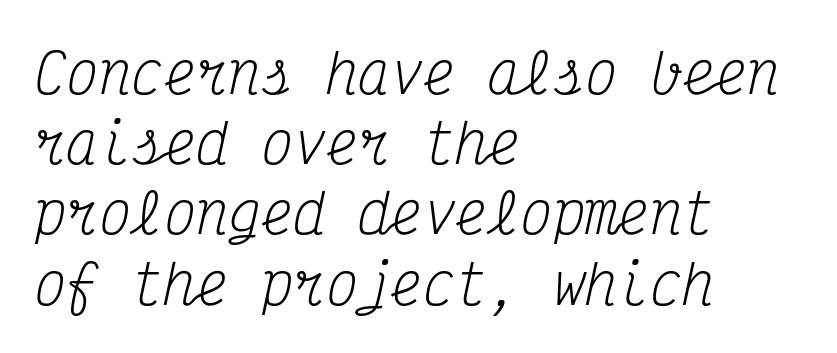
The image shows 54 px regular-weight, condensed serif type, italic (leaning right), monospaced; set left-aligned, normal line spacing (1.3x), normal letter spacing, not underlined; medium stroke contrast and a medium x-height.
